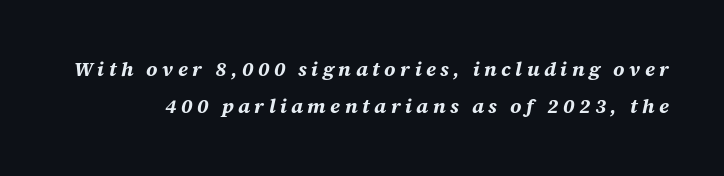
How are the letters spaced? Widely, with obvious added tracking. The passage shown is emphatically bold. Nobody drew a line under any word here. Notice how the stems are inclined rather than vertical — that's the hallmark of italics.
